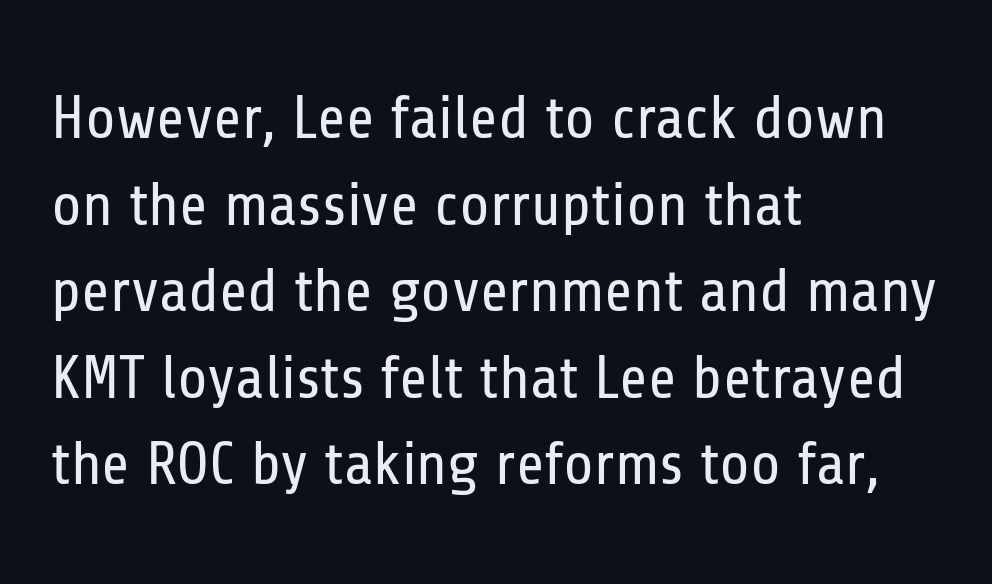
{"serif": "no", "italic": "no", "bold": "no", "weight": "regular", "width": "condensed", "stroke_contrast": "low", "x_height": "medium", "monospaced": "no", "underline": "no", "align": "left", "line_spacing": "normal", "line_spacing_ratio": 1.42, "letter_spacing": "normal", "letter_spacing_em": 0.0, "glyph_px": 61}
